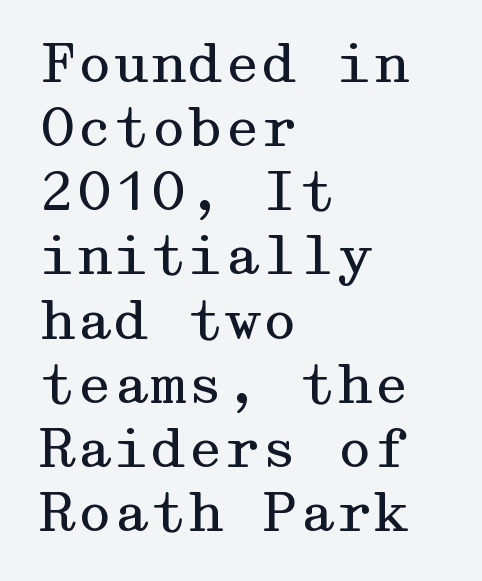
The image shows 53 px regular-weight, wide serif type, upright; set left-aligned, line spacing 1.21x, normal letter spacing, not underlined; medium stroke contrast and a medium x-height.
